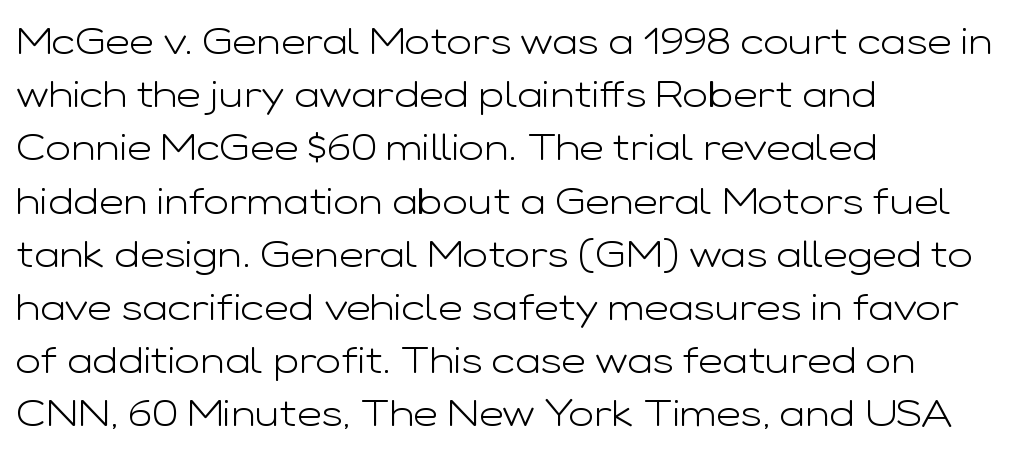
Note the varied advance widths — an 'i' is clearly narrower than an 'm'. No extra ink here — the face is not bold. No extra tracking has been applied to these lines. The designer went with a sans here, leaving each stem footless. Decoration check: the copy has no underline.
